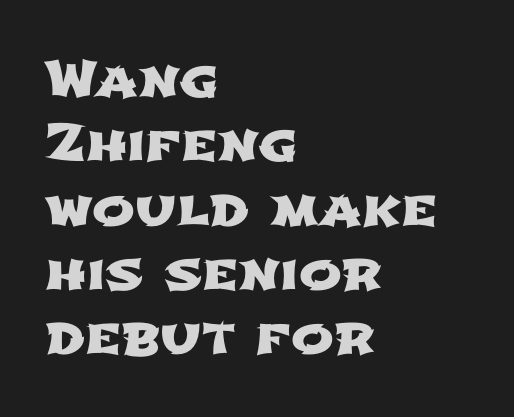
Leading: standard. Varying glyph widths throughout — classic text-font behaviour. Reading down the block, your eye returns to a fixed left position each line. The tracking reads as untouched default to a designer's eye. Plain, unruled lines of type.
